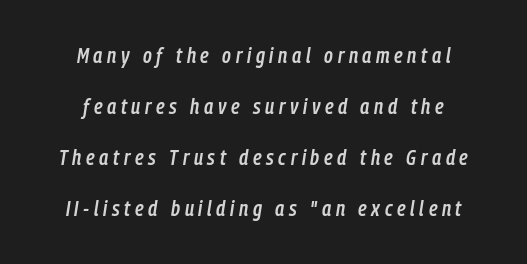
One-word summary of the alignment: center. Weight: semibold (demi). Nobody drew a line under any word here. Compared with typical paragraphs, the rows here are farther apart. These lines were composed using italics.
